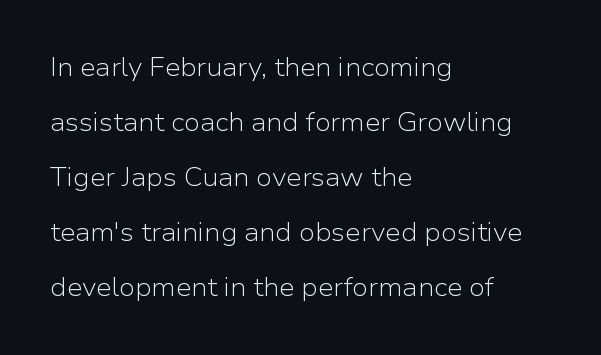
{"italic": "no", "bold": "no", "underline": "no", "align": "left", "line_spacing": "loose", "line_spacing_ratio": 2.2, "letter_spacing": "normal", "letter_spacing_em": 0.0, "glyph_px": 25}
